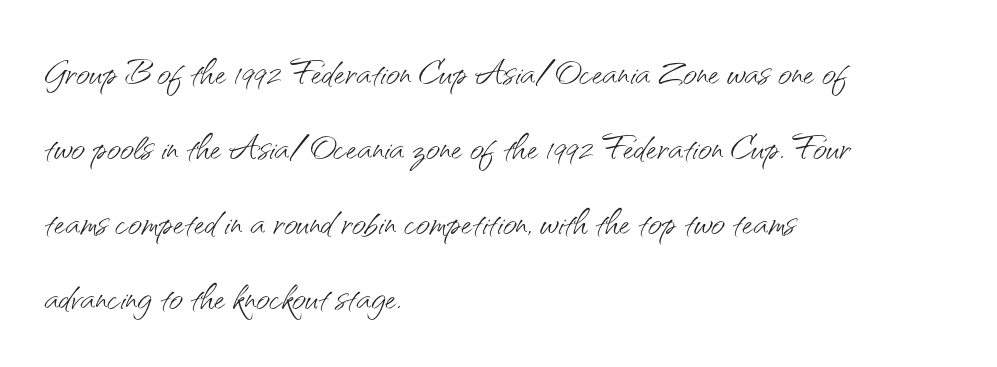
The letters advance in unequal steps, a hallmark of proportional type. Has an underline been added? It has not. The weight would be labelled regular, book, light, or lighter still.
